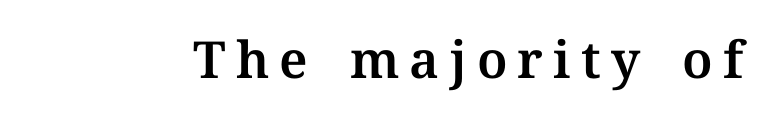
The image shows 51 px text type, upright; set unusually wide letter spacing (+0.2 em), not underlined; medium stroke contrast and a medium x-height.
